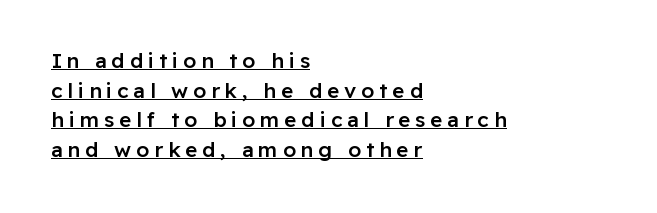
The image shows 21 px text type, upright; set left-aligned, normal line spacing (1.41x), unusually wide letter spacing (+0.23 em), underlined.
